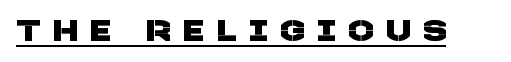
The image shows 29 px sans-serif type; set unusually wide letter spacing (+0.46 em), underlined; low stroke contrast and a large x-height.
